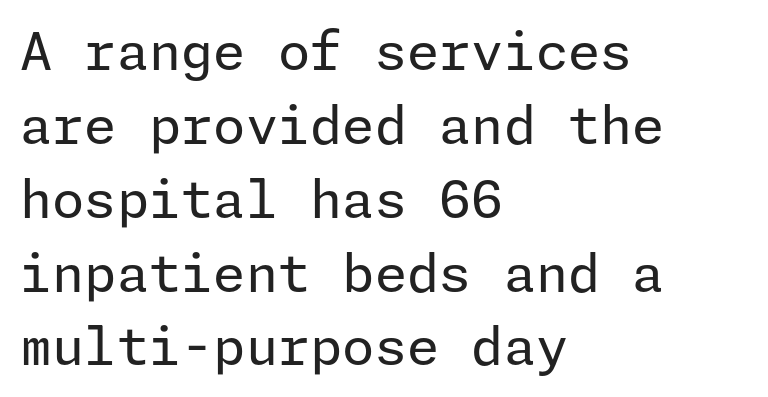
The face used here is a sans, in the tradition of grotesques and geometrics. The rendering uses a moderate line-height, typical for paragraphs. The weight tops out at a normal text grade. Quick note: underline off. Students, note that the glyphs here touch the page at normal intervals. You can tell it's not italic because the verticals are truly vertical.
